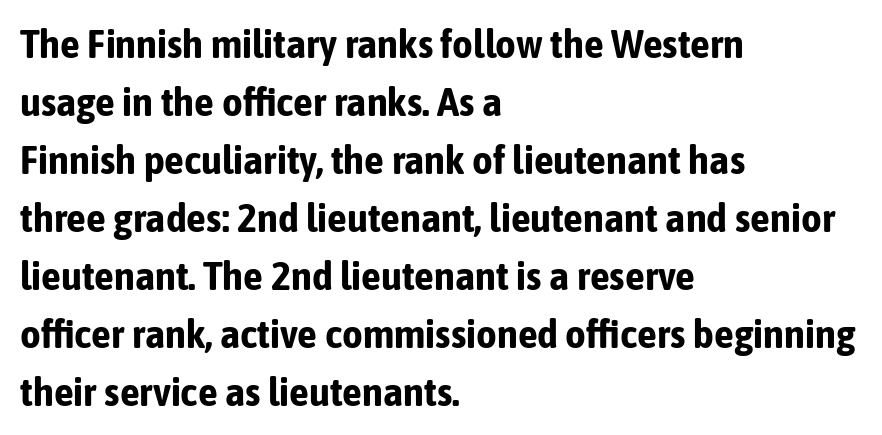
The image shows 40 px bold, condensed sans-serif type, upright; set left-aligned, normal line spacing (1.45x), normal letter spacing, not underlined; low stroke contrast and a medium x-height.
